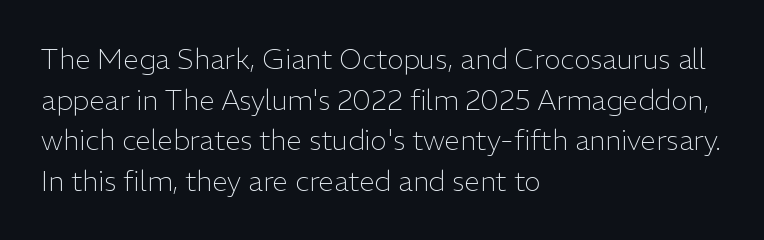
{"serif": "no", "italic": "no", "bold": "no", "weight": "light", "width": "normal", "stroke_contrast": "low", "x_height": "medium", "monospaced": "no", "underline": "no", "align": "left", "line_spacing": "normal", "line_spacing_ratio": 1.45, "letter_spacing": "normal", "letter_spacing_em": 0.0, "glyph_px": 28}
